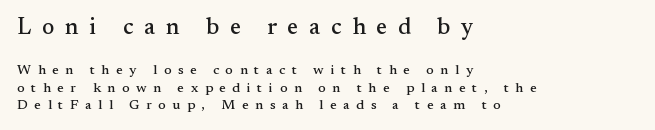
Q: Is the text italic (slanted)? A: No, it is upright.
Q: Is the text underlined? A: No.
Q: How is the paragraph aligned? A: Left-aligned.
Q: Is the spacing between letters normal or unusually wide? A: Unusually wide.
Q: Which block of text is set in a larger size, the first (top) or the second (bottom)? A: The first (top) one.
